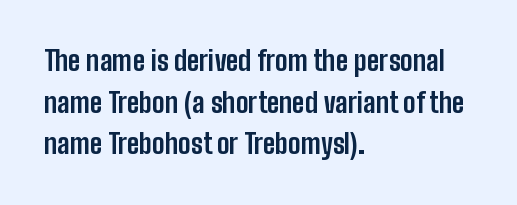
{"italic": "no", "bold": "yes", "underline": "no", "align": "left", "line_spacing": "normal", "line_spacing_ratio": 1.54, "letter_spacing": "normal", "letter_spacing_em": 0.0, "glyph_px": 27}
